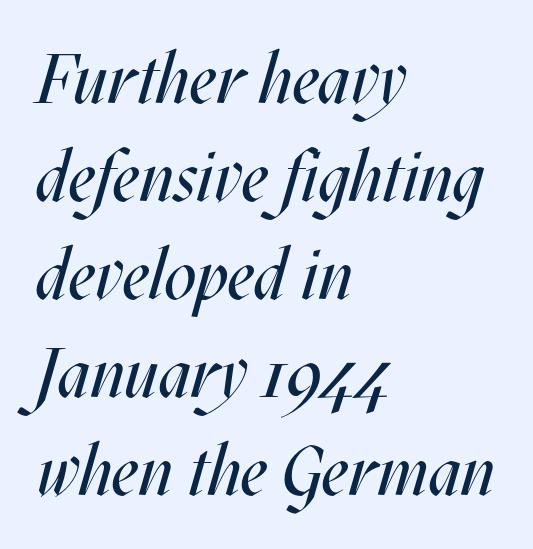
The image shows 70 px regular-weight, condensed type, italic (leaning right); set left-aligned, normal line spacing (1.4x), normal letter spacing, not underlined; medium stroke contrast and a large x-height.
